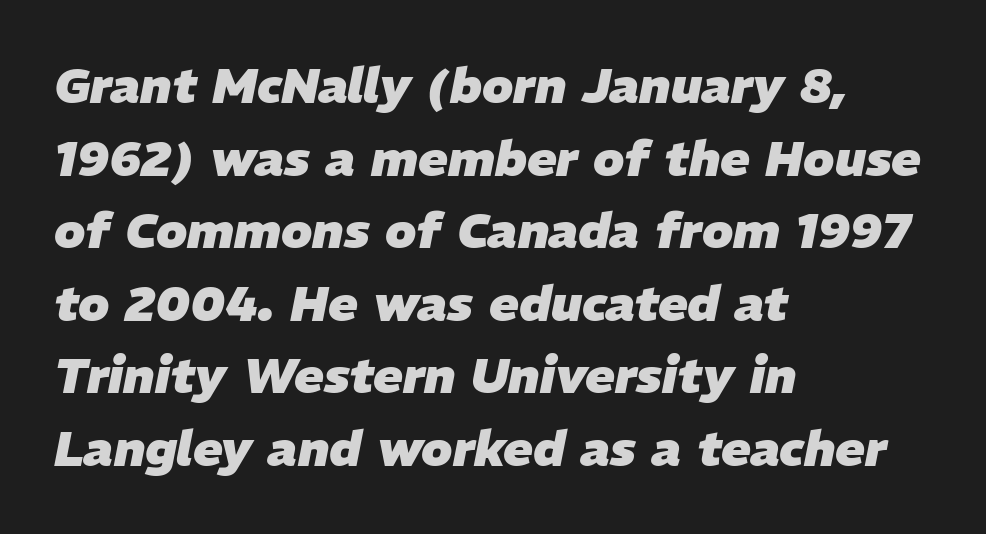
{"italic": "yes", "lean": "right", "slant_degrees": 11, "bold": "yes", "weight": "heavy", "width": "normal", "stroke_contrast": "low", "x_height": "medium", "monospaced": "no", "underline": "no", "align": "left", "line_spacing": "normal", "line_spacing_ratio": 1.48, "letter_spacing": "normal", "letter_spacing_em": 0.0, "glyph_px": 49}
